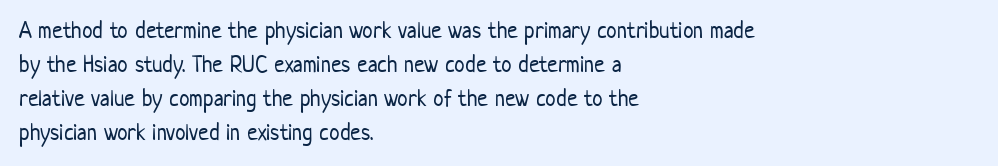
The image shows 24 px text type, upright; set left-aligned, normal line spacing (1.41x), normal letter spacing, not underlined.
